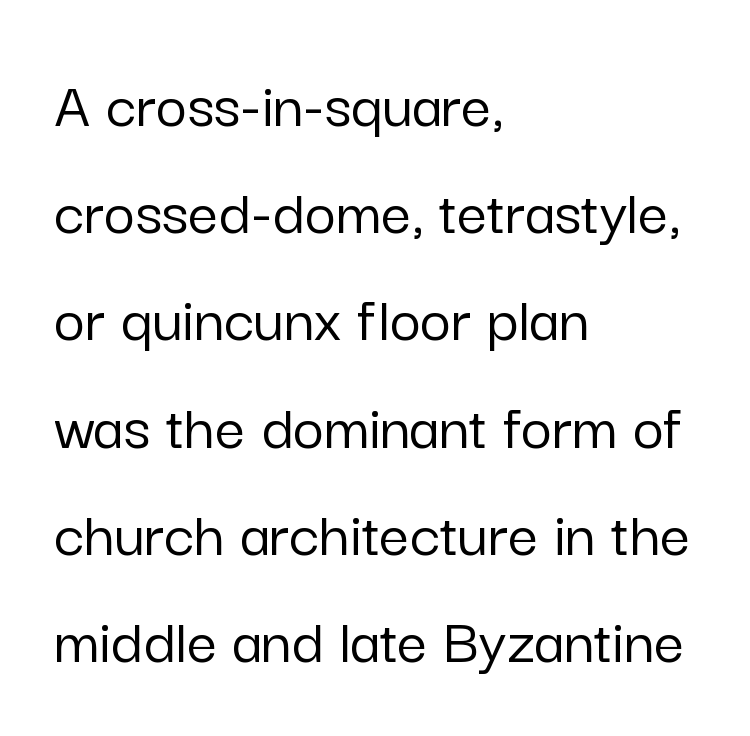
The image shows 67 px sans-serif type, upright; set left-aligned, normal line spacing (1.6x), normal letter spacing, not underlined; low stroke contrast and a medium x-height.
